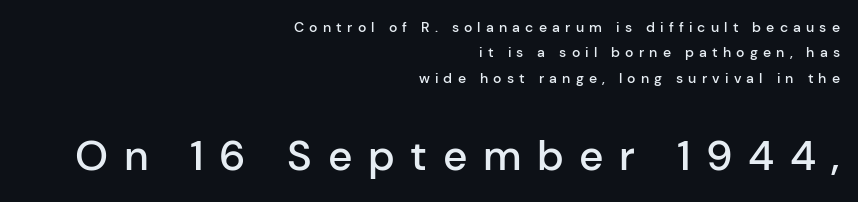
The image shows 42 px semibold sans-serif type, upright; set right-aligned, line spacing 1.81x, unusually wide letter spacing (+0.37 em), not underlined; the second (bottom) block is 3.0x larger; low stroke contrast and a medium x-height.
